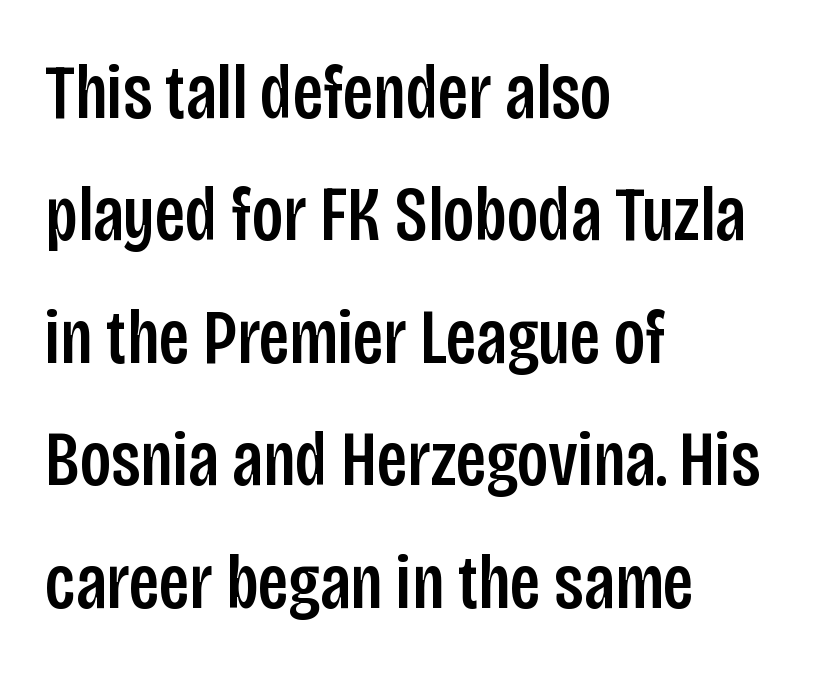
The image shows 78 px condensed sans-serif type, upright; set left-aligned, normal line spacing (1.57x), normal letter spacing, not underlined; low stroke contrast and a large x-height.
